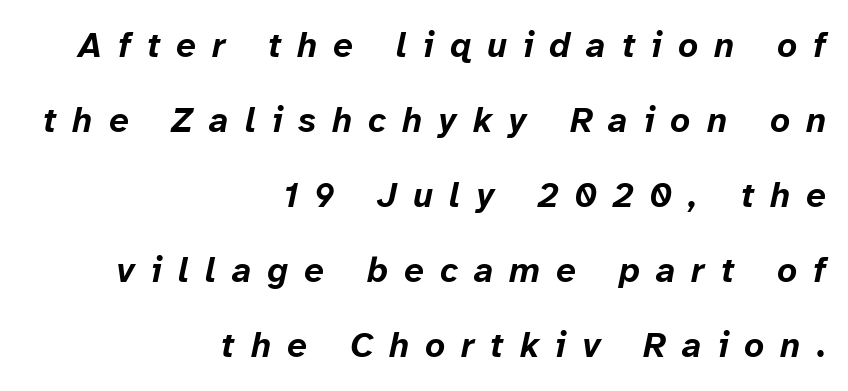
The image shows 35 px bold type, italic (leaning right); set right-aligned, loose line spacing (2.14x), unusually wide letter spacing (+0.46 em), not underlined; low stroke contrast and a medium x-height.
